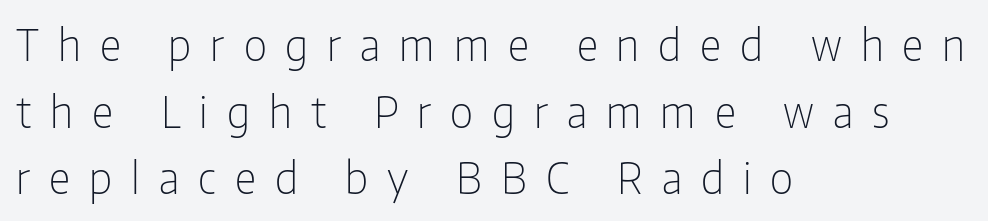
{"serif": "no", "italic": "no", "bold": "no", "weight": "light", "width": "condensed", "stroke_contrast": "low", "x_height": "medium", "monospaced": "no", "underline": "no", "align": "left", "line_spacing": "normal", "line_spacing_ratio": 1.55, "letter_spacing": "wide", "letter_spacing_em": 0.44, "glyph_px": 43}
